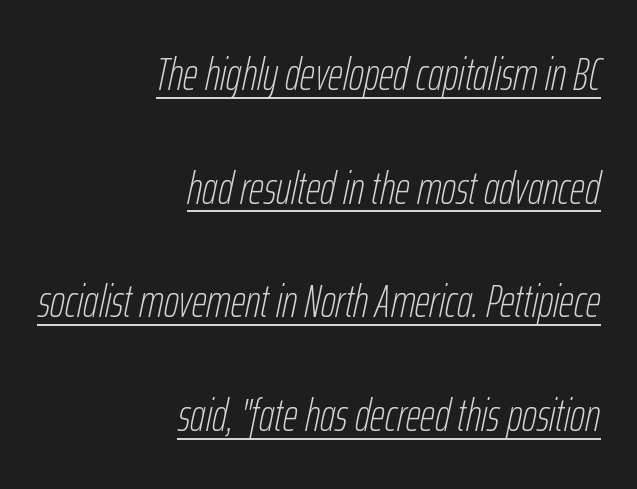
The image shows 46 px thin, condensed type, italic (leaning right); set right-aligned, loose line spacing (2.47x), normal letter spacing, underlined; low stroke contrast and a medium x-height.
